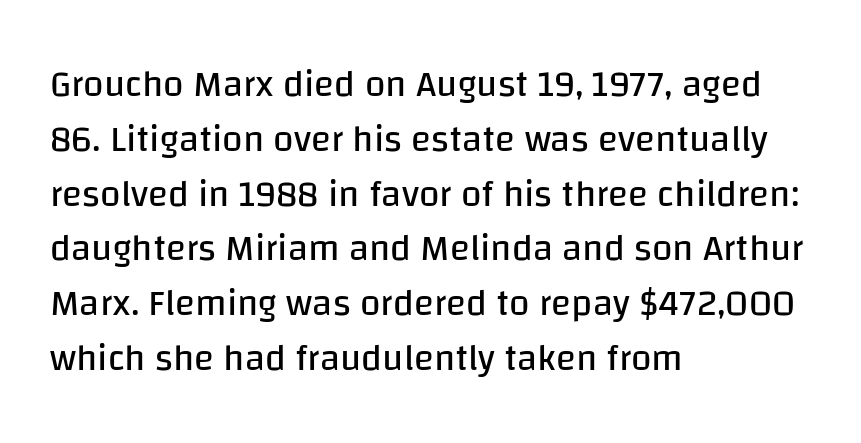
Q: Is the text bold? A: No.
Q: Is the text italic (slanted)? A: No, it is upright.
Q: Is the typeface a serif or a sans-serif typeface? A: Sans-serif.
Q: Is the text underlined? A: No.
Q: How is the paragraph aligned? A: Left-aligned.
Q: Is the spacing between letters normal or unusually wide? A: Normal.
Q: Is the spacing between lines tight, normal or loose? A: Normal.
Q: Width (condensed, normal, or wide)? A: Normal.
Q: Stroke contrast? A: Low.
Q: x-height? A: Large.
Q: Monospaced? A: No.
